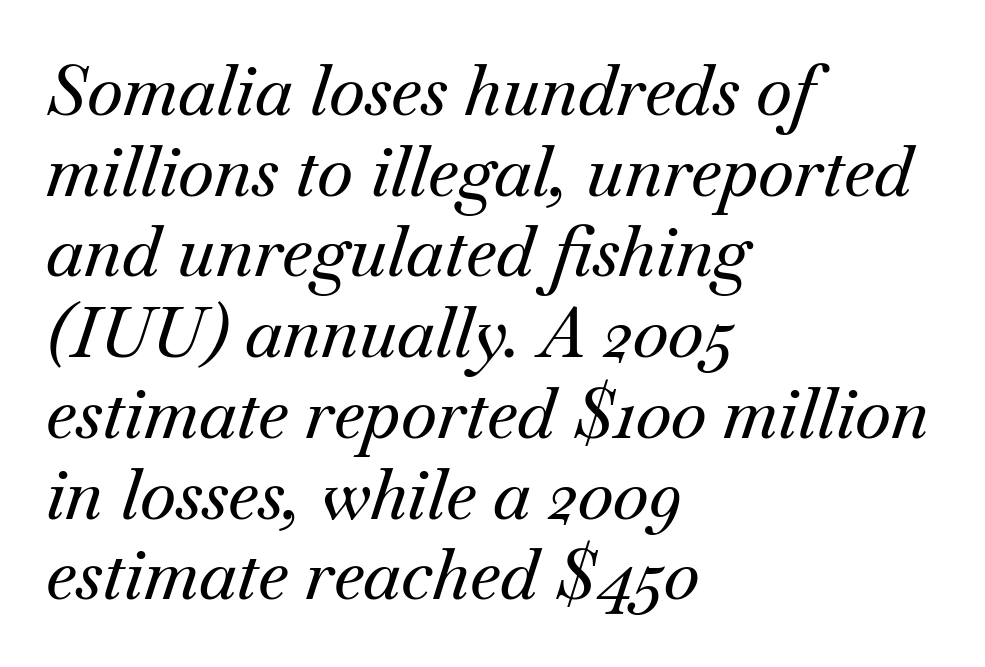
{"serif": "yes", "italic": "yes", "lean": "right", "slant_degrees": 18, "width": "normal", "stroke_contrast": "medium", "x_height": "small", "monospaced": "no", "underline": "no", "align": "left", "line_spacing_ratio": 1.17, "letter_spacing": "normal", "letter_spacing_em": 0.0, "glyph_px": 69}
